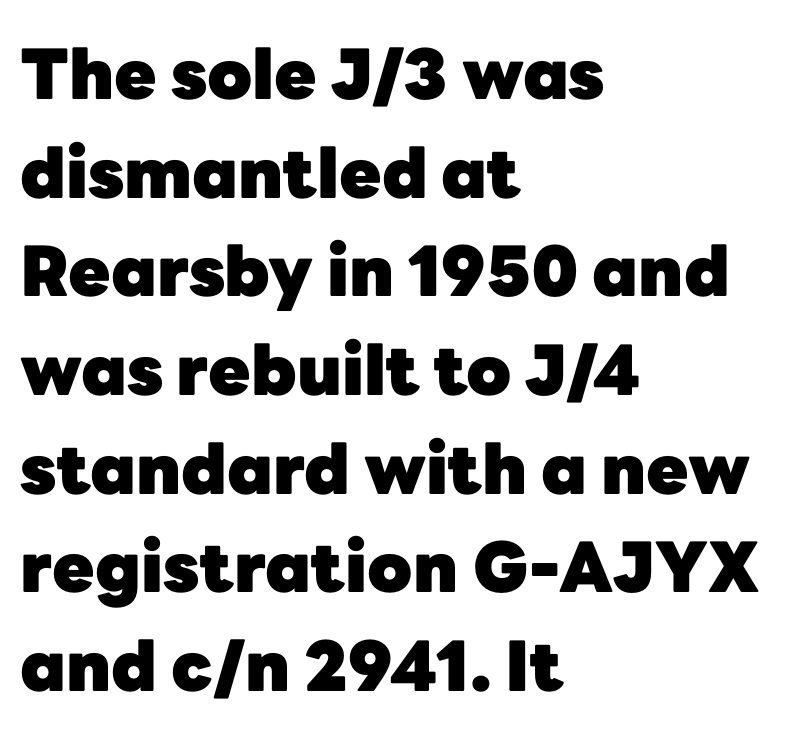
{"serif": "no", "italic": "no", "bold": "yes", "weight": "heavy", "width": "normal", "stroke_contrast": "low", "x_height": "medium", "monospaced": "no", "underline": "no", "align": "left", "line_spacing": "normal", "line_spacing_ratio": 1.43, "letter_spacing": "normal", "letter_spacing_em": 0.0, "glyph_px": 69}
